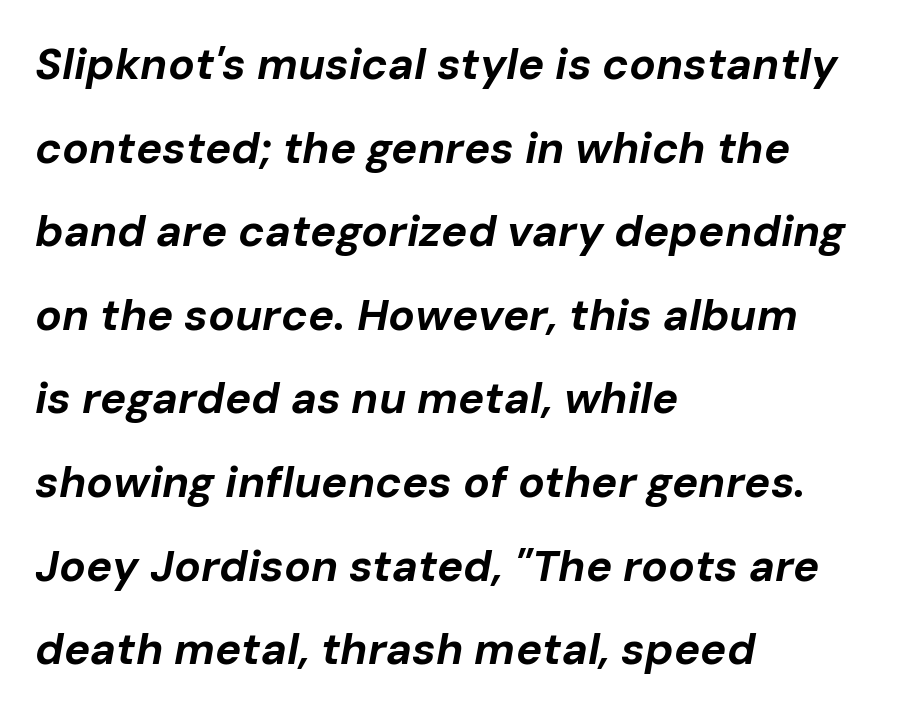
{"italic": "yes", "lean": "right", "slant_degrees": 10, "bold": "yes", "weight": "bold", "width": "normal", "stroke_contrast": "low", "x_height": "medium", "monospaced": "no", "underline": "no", "align": "left", "line_spacing": "loose", "line_spacing_ratio": 1.9, "letter_spacing": "normal", "letter_spacing_em": 0.0, "glyph_px": 44}
